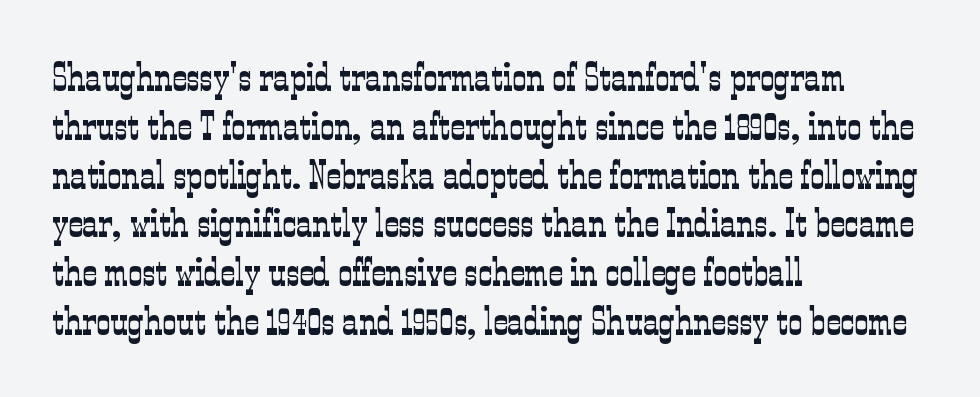
The strokes carry an ordinary text weight at most. The letterforms sit shoulder to shoulder at normal distance. The specimen reads as upright at a glance. Where is the straight margin? On the left.
